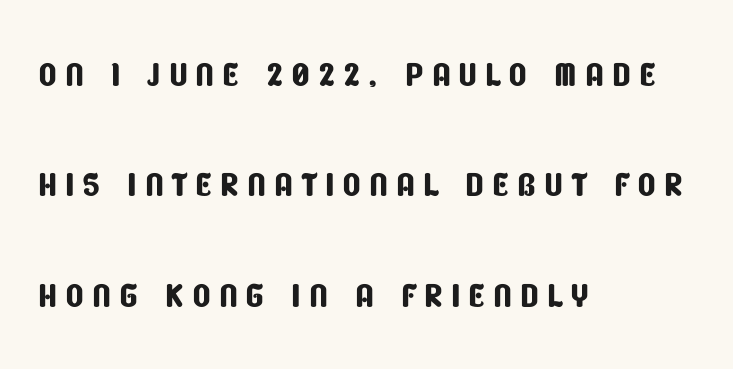
The image shows 48 px condensed sans-serif type; set left-aligned, loose line spacing (2.3x), not underlined; low stroke contrast and a large x-height.
